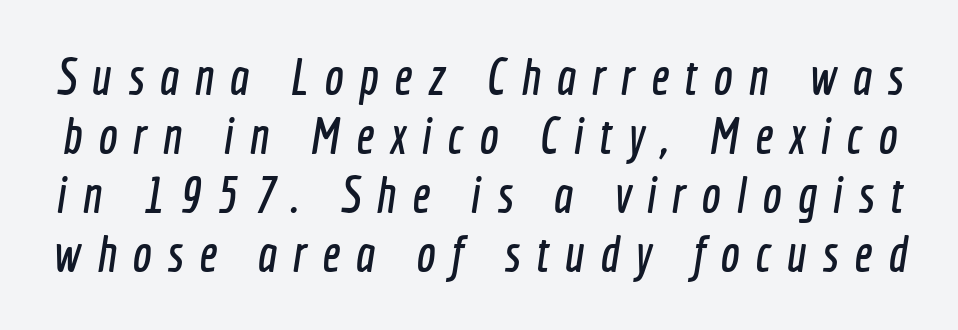
{"serif": "no", "width": "condensed", "x_height": "medium", "monospaced": "no", "underline": "no", "line_spacing_ratio": 1.16, "letter_spacing": "wide", "letter_spacing_em": 0.31, "glyph_px": 51}
